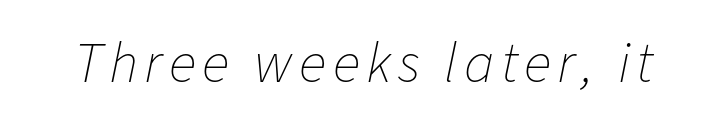
The image shows 58 px thin type, italic (leaning right); set not underlined; low stroke contrast and a medium x-height.
